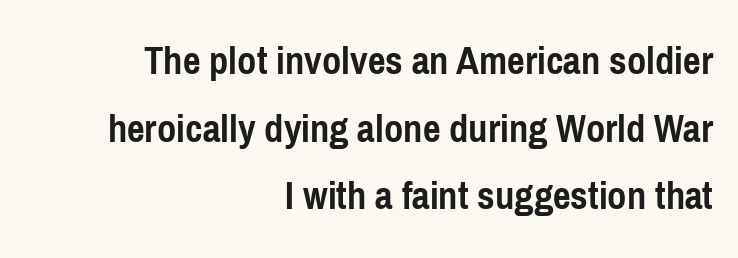
{"serif": "no", "italic": "no", "bold": "yes", "weight": "semibold", "width": "condensed", "stroke_contrast": "low", "x_height": "medium", "monospaced": "no", "underline": "no", "align": "right", "line_spacing": "normal", "line_spacing_ratio": 1.61, "letter_spacing": "normal", "letter_spacing_em": 0.0, "glyph_px": 42}
